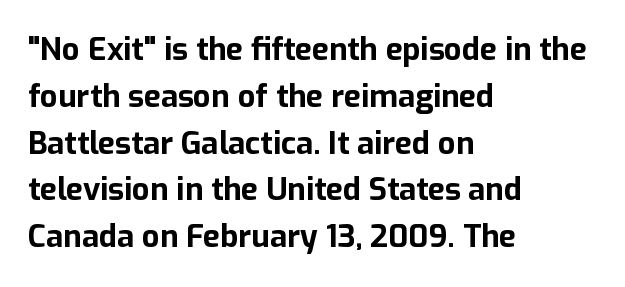
{"serif": "no", "italic": "no", "bold": "yes", "weight": "bold", "width": "normal", "stroke_contrast": "low", "x_height": "medium", "monospaced": "no", "underline": "no", "align": "left", "line_spacing": "normal", "line_spacing_ratio": 1.51, "letter_spacing": "normal", "letter_spacing_em": 0.0, "glyph_px": 31}
